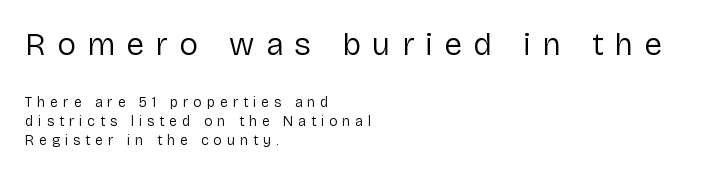
What kind of face is this? One without serifs — a sans. Does the copy run flush right? No — it runs flush left. The zone under the glyphs is completely vacant. Size contrast runs from large at the top to small at the bottom. Quick note: not italic, upright.
